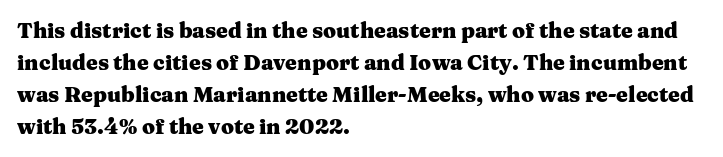
{"italic": "no", "bold": "yes", "underline": "no", "align": "left", "line_spacing": "normal", "line_spacing_ratio": 1.52, "letter_spacing": "normal", "letter_spacing_em": 0.0, "glyph_px": 21}
